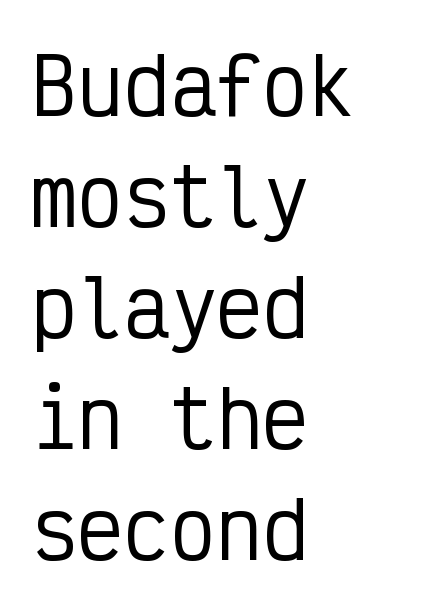
Q: Is the text italic (slanted)? A: No, it is upright.
Q: Is the typeface a serif or a sans-serif typeface? A: Sans-serif.
Q: Is the text underlined? A: No.
Q: How is the paragraph aligned? A: Left-aligned.
Q: Is the spacing between letters normal or unusually wide? A: Normal.
Q: Is the spacing between lines tight, normal or loose? A: Normal.
Q: Width (condensed, normal, or wide)? A: Condensed.
Q: Stroke contrast? A: Low.
Q: x-height? A: Medium.
Q: Monospaced? A: Yes.
